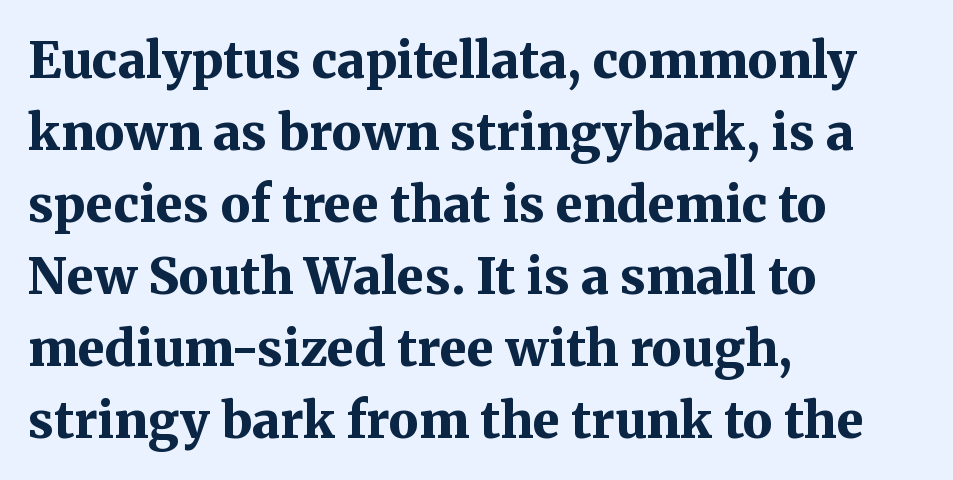
The image shows 50 px bold serif type, upright; set left-aligned, normal line spacing (1.44x), normal letter spacing, not underlined; medium stroke contrast and a medium x-height.
